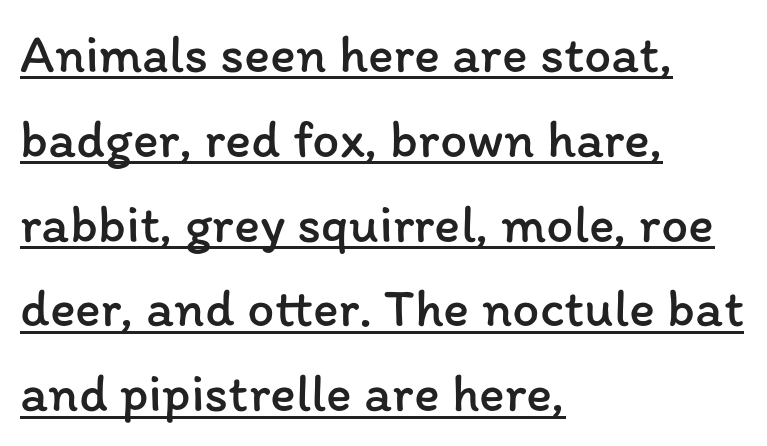
{"italic": "no", "bold": "no", "weight": "regular", "width": "normal", "stroke_contrast": "low", "x_height": "medium", "monospaced": "no", "underline": "yes", "align": "left", "line_spacing": "normal", "line_spacing_ratio": 1.57, "letter_spacing": "normal", "letter_spacing_em": 0.0, "glyph_px": 54}
